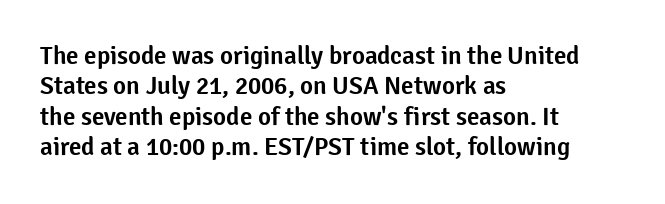
The image shows 25 px text type, upright; set left-aligned, line spacing 1.22x, normal letter spacing, not underlined.
